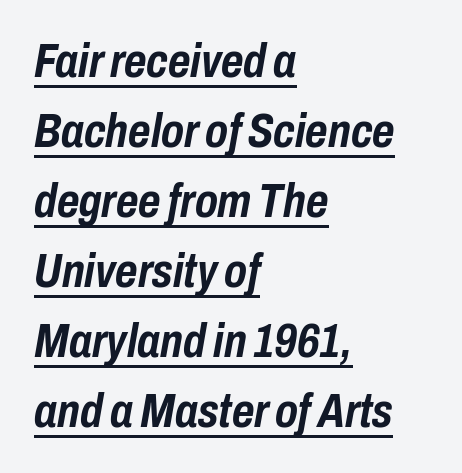
Do the characters align in a grid? No, the font is proportional. The paragraph has a hard left edge and a soft right edge. The passage shown stacks its lines at a standard gap. Nobody touched the tracking dial on this one.
